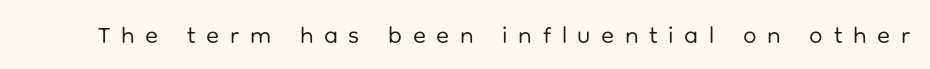
{"italic": "no", "bold": "no", "underline": "no", "letter_spacing": "wide", "letter_spacing_em": 0.44, "glyph_px": 24}
